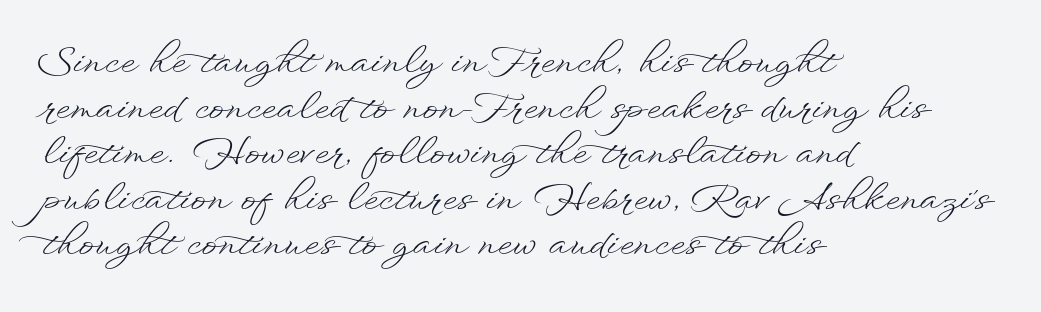
{"bold": "no", "weight": "light", "width": "wide", "stroke_contrast": "low", "x_height": "small", "monospaced": "no", "underline": "no", "align": "left", "line_spacing_ratio": 1.23, "letter_spacing": "normal", "letter_spacing_em": 0.0, "glyph_px": 37}
